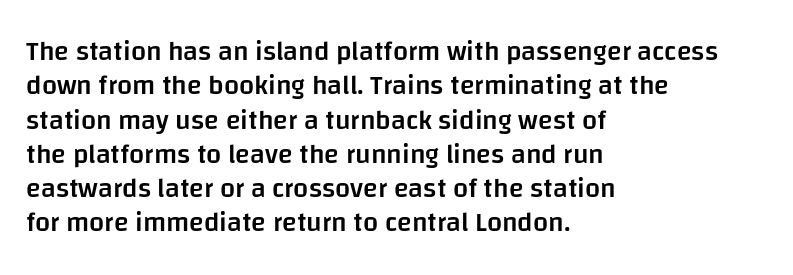
{"italic": "no", "bold": "semi", "underline": "no", "align": "left", "line_spacing": "normal", "line_spacing_ratio": 1.27, "letter_spacing": "normal", "letter_spacing_em": 0.0, "glyph_px": 27}
